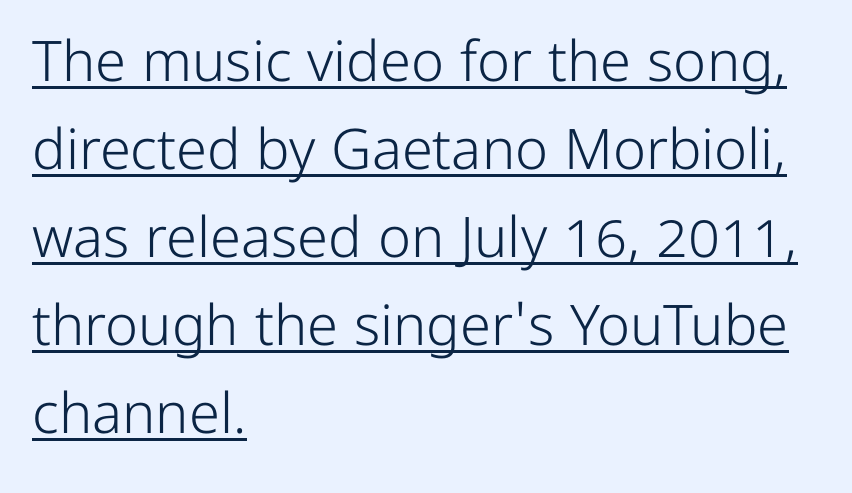
{"serif": "no", "italic": "no", "bold": "no", "weight": "light", "width": "normal", "stroke_contrast": "low", "x_height": "medium", "monospaced": "no", "underline": "yes", "align": "left", "line_spacing": "normal", "line_spacing_ratio": 1.57, "letter_spacing": "normal", "letter_spacing_em": 0.0, "glyph_px": 56}
